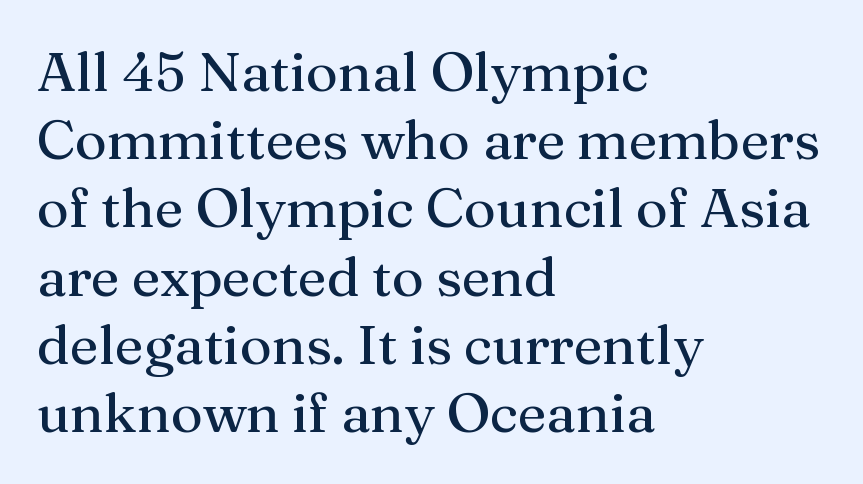
The image shows 55 px serif type, upright; set left-aligned, line spacing 1.24x, normal letter spacing, not underlined; medium stroke contrast and a medium x-height.
